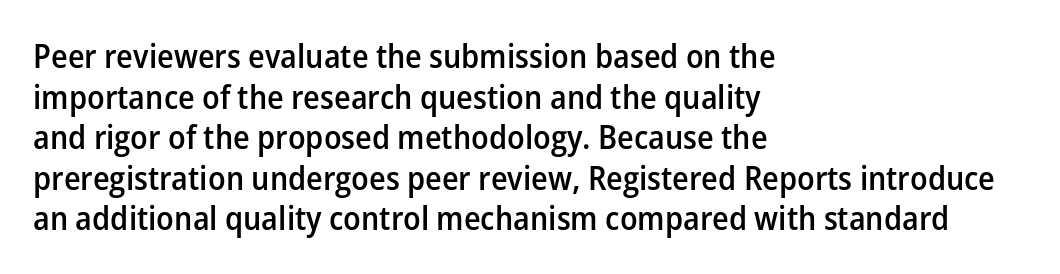
{"serif": "no", "italic": "no", "bold": "semi", "weight": "semibold", "width": "normal", "stroke_contrast": "low", "x_height": "medium", "monospaced": "no", "underline": "no", "align": "left", "line_spacing_ratio": 1.23, "letter_spacing": "normal", "letter_spacing_em": 0.0, "glyph_px": 33}
